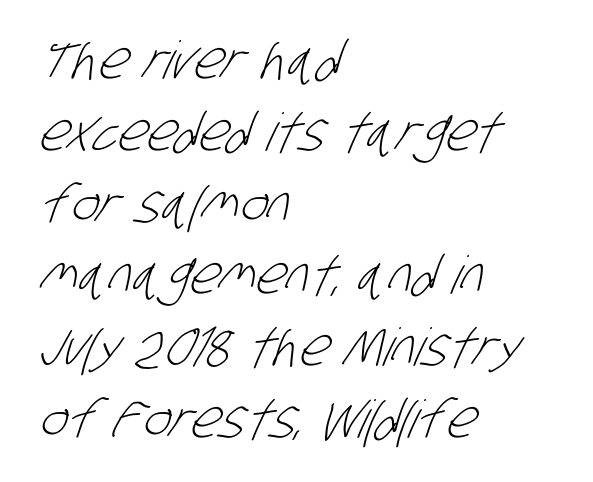
The image shows 52 px light, condensed sans-serif type; set left-aligned, normal line spacing (1.38x), normal letter spacing, not underlined; low stroke contrast and a large x-height.
